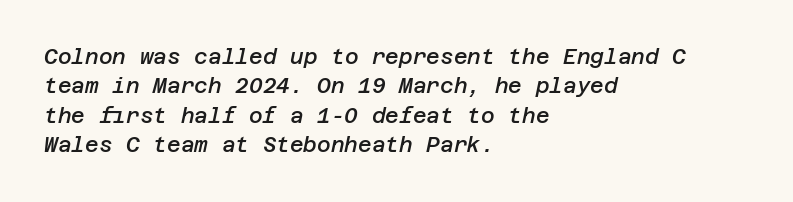
Q: Is the text bold? A: Semi-bold.
Q: Is the text italic (slanted)? A: Yes, it leans right by about 12 degrees.
Q: Is the text underlined? A: No.
Q: How is the paragraph aligned? A: Left-aligned.
Q: Is the spacing between letters normal or unusually wide? A: Normal.
Q: Is the spacing between lines tight, normal or loose? A: Normal.
